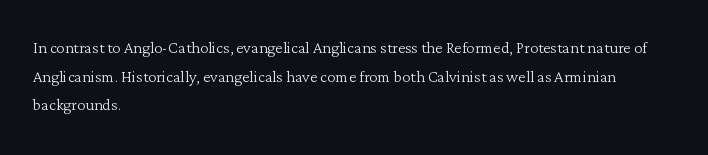
The image shows 21 px text type, upright; set left-aligned, normal line spacing (1.36x), normal letter spacing, not underlined.
